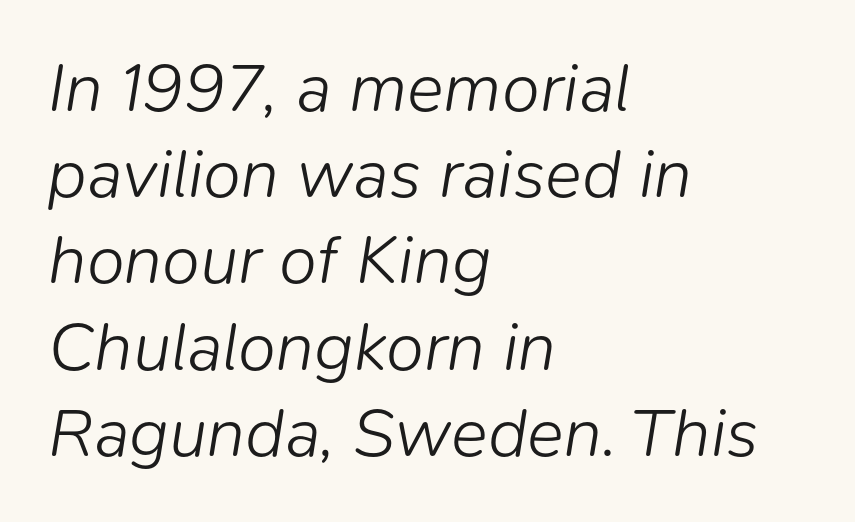
Varying glyph widths throughout — classic text-font behaviour. There's an unmistakable incline to the writing here. The zone under the glyphs is completely vacant. Which margin do the lines hug? The left one — the right edge is uneven. Caption: standard tracking, unaltered. Counters stay open thanks to moderate or lighter strokes.
